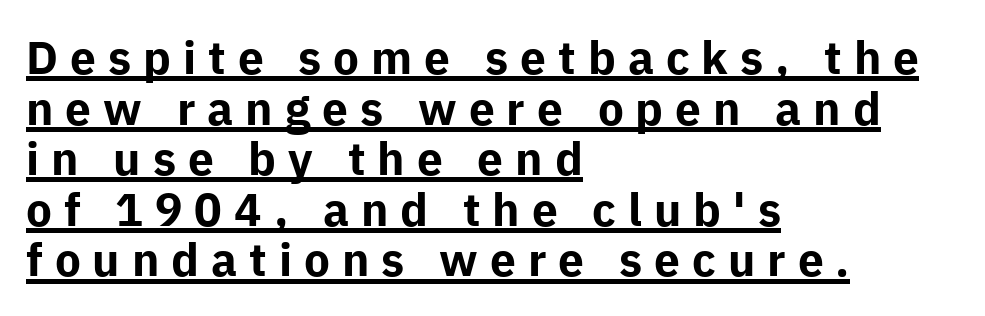
The image shows 46 px bold sans-serif type, upright; set left-aligned, tight line spacing (1.1x), unusually wide letter spacing (+0.26 em), underlined; low stroke contrast and a medium x-height.
